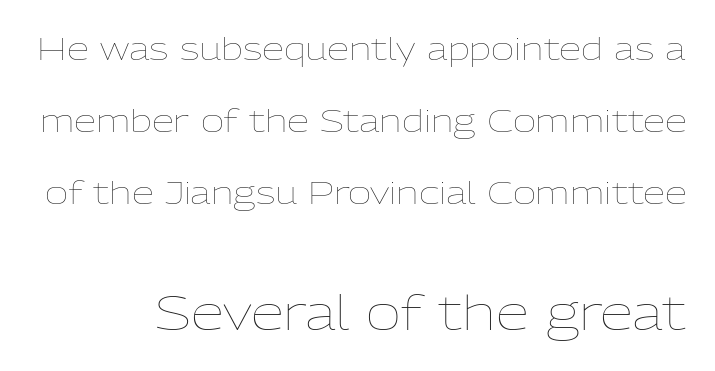
{"italic": "no", "bold": "no", "weight": "thin", "width": "normal", "stroke_contrast": "low", "x_height": "medium", "monospaced": "no", "underline": "no", "line_spacing": "loose", "line_spacing_ratio": 2.25, "letter_spacing": "normal", "letter_spacing_em": 0.0, "larger_block": "second", "size_ratio": 1.5, "glyph_px": 48}
